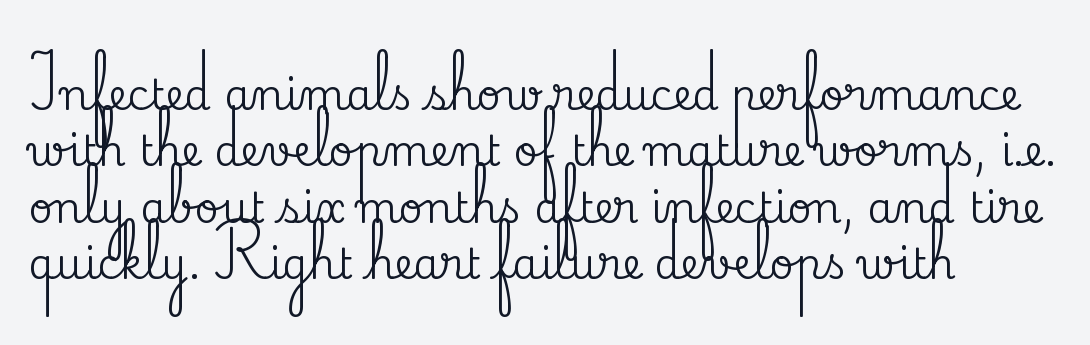
{"serif": "yes", "italic": "no", "width": "normal", "stroke_contrast": "medium", "x_height": "small", "monospaced": "no", "underline": "no", "align": "left", "line_spacing": "normal", "line_spacing_ratio": 1.34, "letter_spacing": "normal", "letter_spacing_em": 0.0, "glyph_px": 42}
